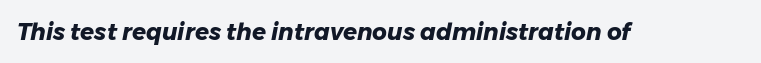
{"italic": "yes", "lean": "right", "slant_degrees": 11, "bold": "yes", "underline": "no", "letter_spacing": "normal", "letter_spacing_em": 0.0, "glyph_px": 23}
